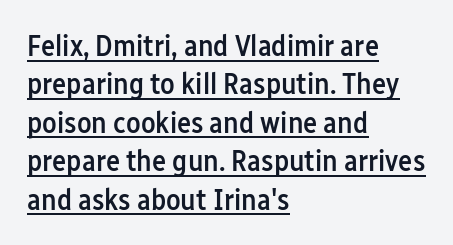
If you drew a ruler down the left edge, every line would touch it. Is there much room between lines? A standard amount, neither cramped nor airy. Examine the stroke ends and you'll find no serifs. Notice the strokes are somewhat thickened but not fully heavy: this is a semibold. A typesetter would call this zero additional tracking.
